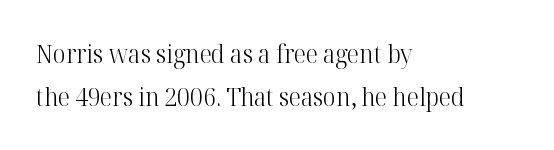
Q: Is the text bold? A: No.
Q: Is the text italic (slanted)? A: No, it is upright.
Q: Is the text underlined? A: No.
Q: How is the paragraph aligned? A: Left-aligned.
Q: Is the spacing between letters normal or unusually wide? A: Normal.
